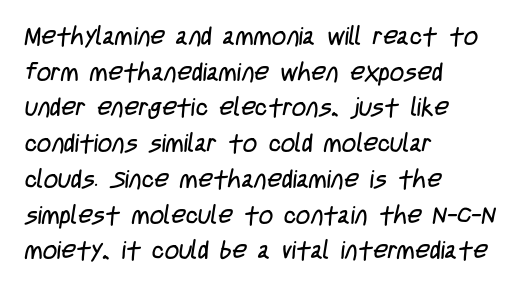
{"bold": "no", "underline": "no", "align": "left", "line_spacing": "normal", "line_spacing_ratio": 1.43, "letter_spacing": "normal", "letter_spacing_em": 0.0, "glyph_px": 25}
